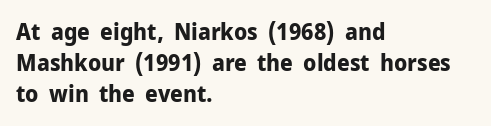
Q: Is the text bold? A: Yes.
Q: Is the text italic (slanted)? A: No, it is upright.
Q: Is the text underlined? A: No.
Q: How is the paragraph aligned? A: Left-aligned.
Q: Is the spacing between letters normal or unusually wide? A: Normal.
Q: Is the spacing between lines tight, normal or loose? A: Normal.
